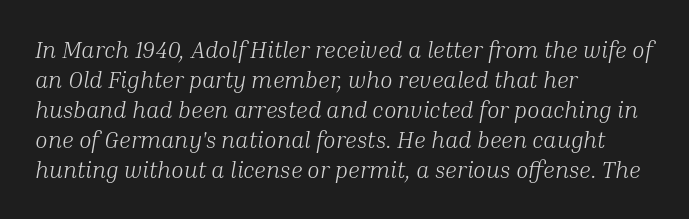
The image shows 23 px text type, italic (leaning right); set left-aligned, normal line spacing (1.3x), normal letter spacing, not underlined.
